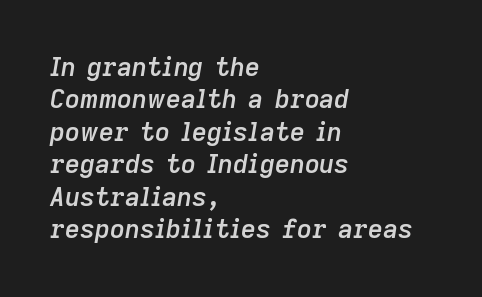
{"italic": "yes", "lean": "right", "slant_degrees": 9, "bold": "semi", "underline": "no", "align": "left", "line_spacing": "normal", "line_spacing_ratio": 1.25, "letter_spacing": "normal", "letter_spacing_em": 0.0, "glyph_px": 26}
